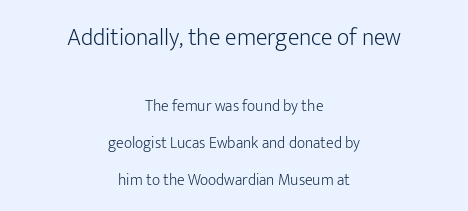
Compared with typical paragraphs, the rows here are farther apart. Just letters on the line, the space beneath them empty. One-word summary of the alignment: center. The letters stand upright; this is a roman face. This sample uses plain, unmodified letter spacing.
